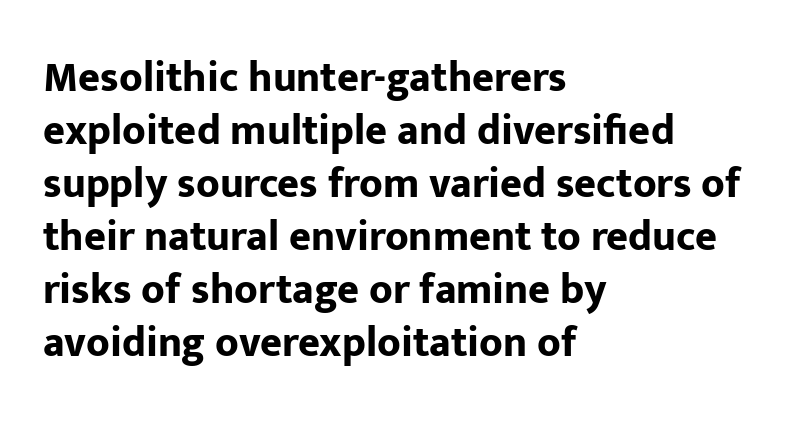
The image shows 42 px bold sans-serif type, upright; set left-aligned, normal line spacing (1.26x), normal letter spacing, not underlined; low stroke contrast and a medium x-height.
